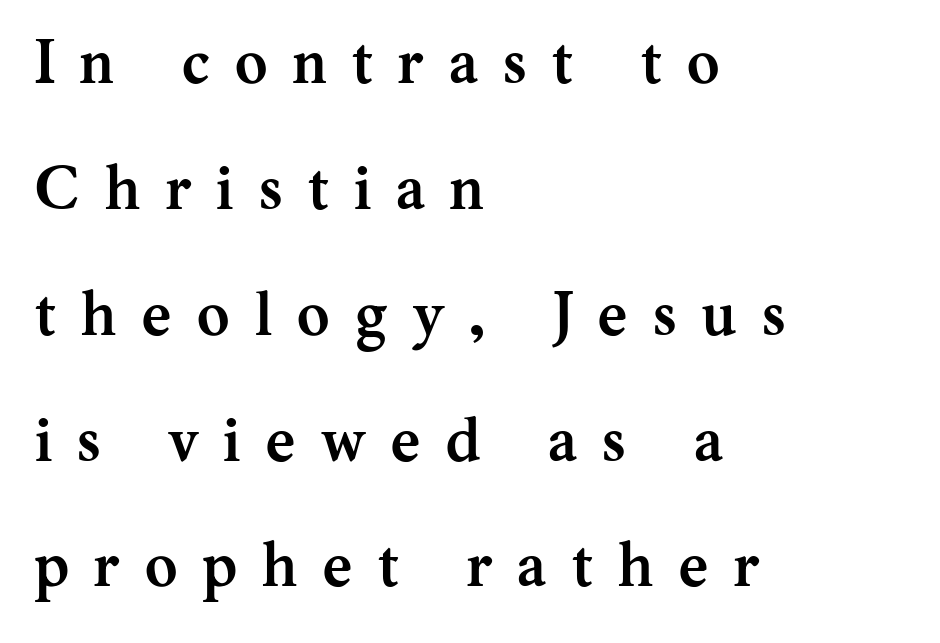
The type family on display is of the serif kind. The lettering holds an erect, upright posture throughout. Set as a true bold cut, around the 700 mark. Plain, unruled lines of type. This sample is left-justified, so line endings fall wherever the words run out.
